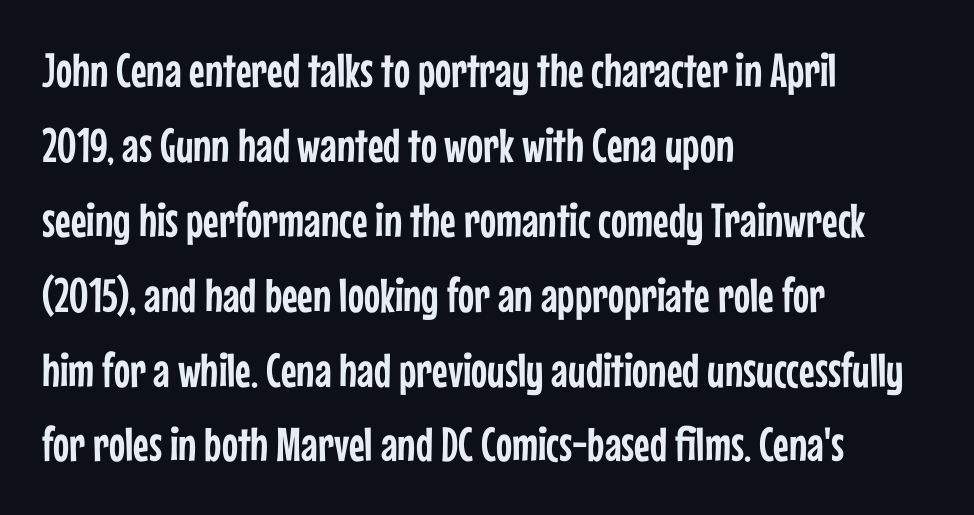
Q: Is the text italic (slanted)? A: No, it is upright.
Q: Is the typeface a serif or a sans-serif typeface? A: Sans-serif.
Q: Is the text underlined? A: No.
Q: How is the paragraph aligned? A: Left-aligned.
Q: Is the spacing between letters normal or unusually wide? A: Normal.
Q: Is the spacing between lines tight, normal or loose? A: Normal.
Q: Width (condensed, normal, or wide)? A: Condensed.
Q: Stroke contrast? A: Low.
Q: x-height? A: Medium.
Q: Monospaced? A: No.
